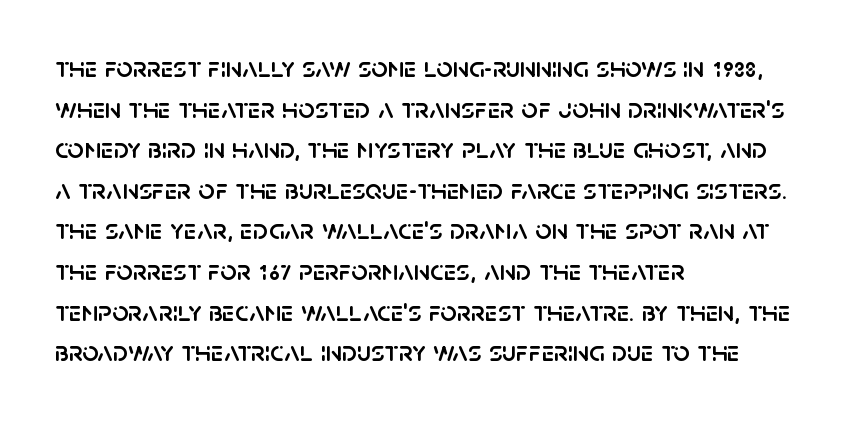
The image shows 29 px sans-serif type, upright; set left-aligned, normal line spacing (1.4x), normal letter spacing, not underlined; low stroke contrast and a large x-height.
